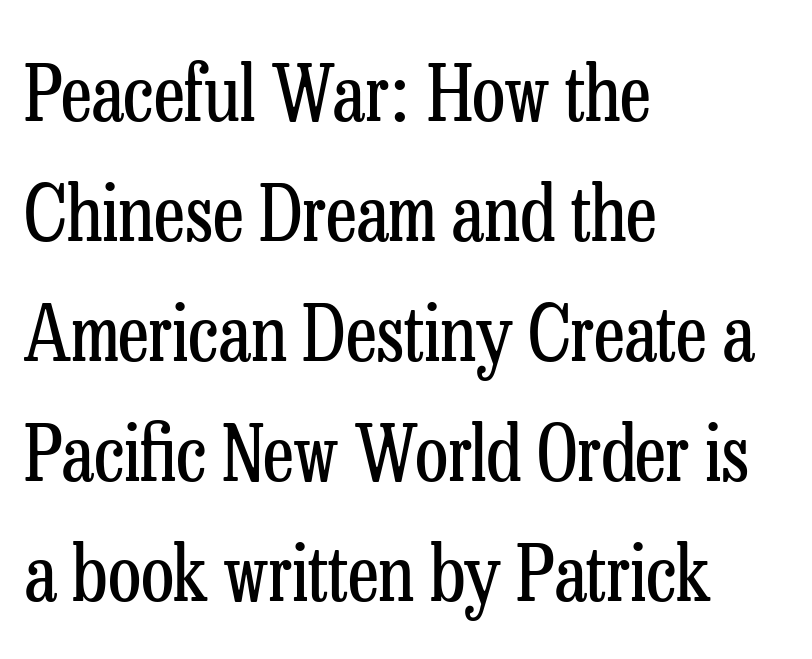
Notice how the passage keeps a crisp vertical edge on the left only. Letters have the restrained weight of plain body copy at most. Short note: letters normally spaced. Line spacing here is normal. Is this a sans? No — the strokes have serifs. The letters stand straight up with perfectly vertical stems.
